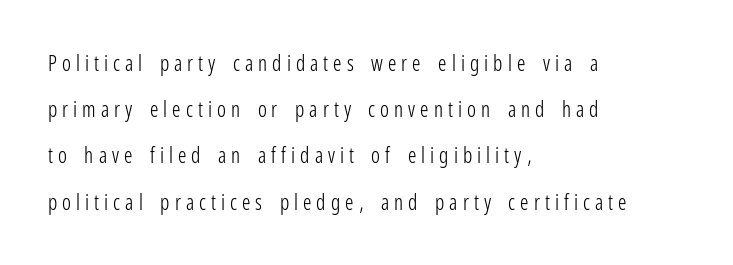
Q: Is the text bold? A: No.
Q: Is the text italic (slanted)? A: No, it is upright.
Q: Is the text underlined? A: No.
Q: How is the paragraph aligned? A: Left-aligned.
Q: Is the spacing between letters normal or unusually wide? A: Unusually wide.
Q: Is the spacing between lines tight, normal or loose? A: Loose.
